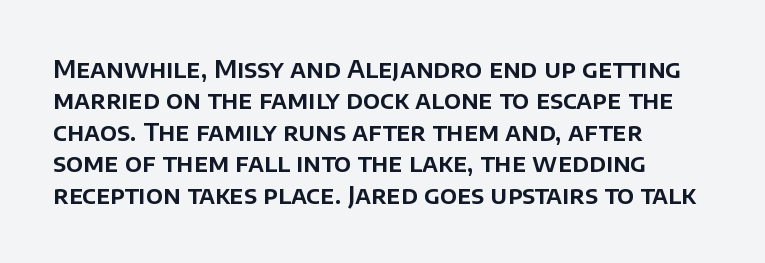
The image shows 24 px text type, upright; set left-aligned, normal line spacing (1.31x), normal letter spacing, not underlined.
